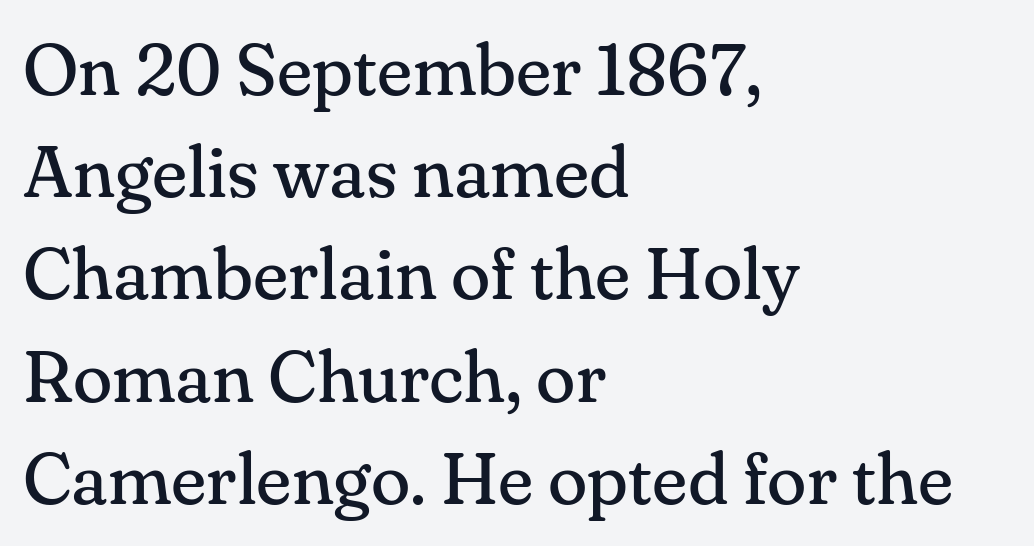
The image shows 73 px regular-weight serif type, upright; set left-aligned, normal line spacing (1.4x), normal letter spacing, not underlined; medium stroke contrast and a small x-height.
